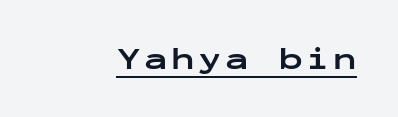
Honestly, the underline is the first thing you notice here. The lettering holds an erect, upright posture throughout. Bold? Absolutely — the strokes are thick and heavy. Observe the absence of serifs on each vertical stroke in this sample. Monospaced: the letters line up in strict vertical columns.
